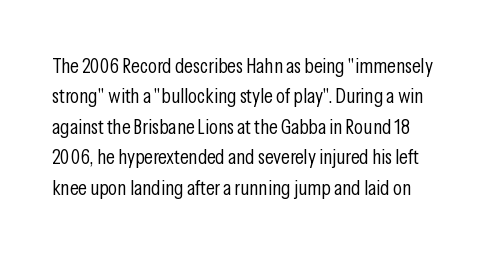
{"italic": "no", "bold": "no", "underline": "no", "line_spacing": "normal", "line_spacing_ratio": 1.45, "letter_spacing": "normal", "letter_spacing_em": 0.0, "glyph_px": 21}
